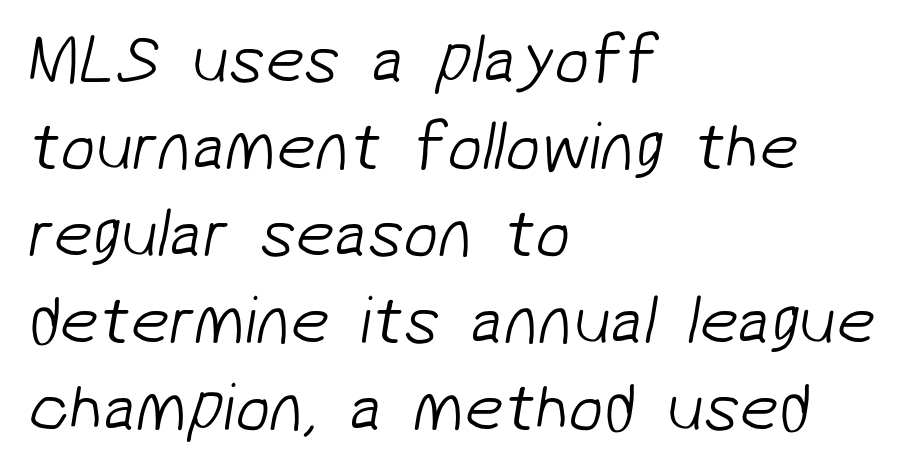
What stands out about the letter spacing? Nothing — it is the standard amount. Think of a printed novel: that variable character pitch is what you see here. The typeface chosen for these lines omits serifs. The designer left line spacing at the default. The weight tops out at a normal text grade. Has an underline been added? It has not.
